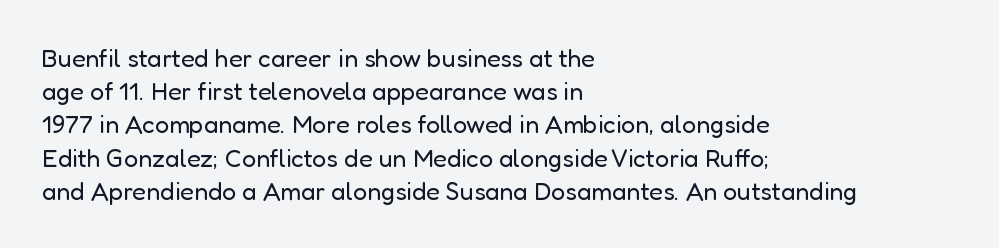
Q: Is the text bold? A: No.
Q: Is the text italic (slanted)? A: No, it is upright.
Q: Is the text underlined? A: No.
Q: How is the paragraph aligned? A: Left-aligned.
Q: Is the spacing between letters normal or unusually wide? A: Normal.
Q: Is the spacing between lines tight, normal or loose? A: Normal.
